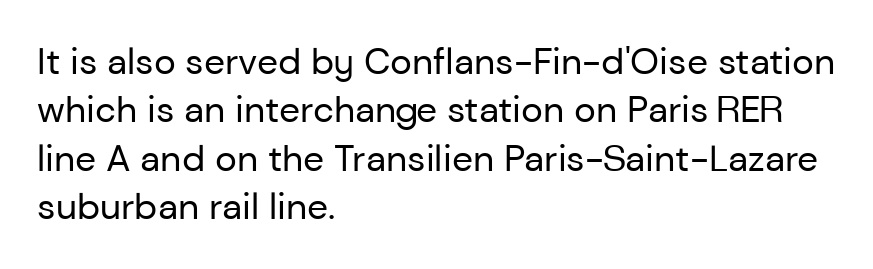
{"serif": "no", "italic": "no", "bold": "no", "weight": "regular", "width": "normal", "stroke_contrast": "low", "x_height": "medium", "monospaced": "no", "underline": "no", "align": "left", "line_spacing": "normal", "line_spacing_ratio": 1.31, "letter_spacing": "normal", "letter_spacing_em": 0.0, "glyph_px": 37}
